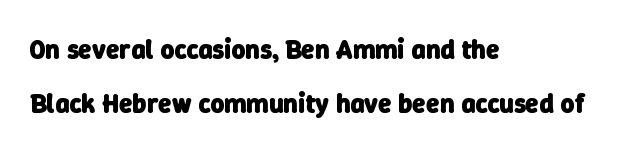
Q: Is the text bold? A: Yes.
Q: Is the text underlined? A: No.
Q: How is the paragraph aligned? A: Left-aligned.
Q: Is the spacing between letters normal or unusually wide? A: Normal.
Q: Is the spacing between lines tight, normal or loose? A: Loose.
